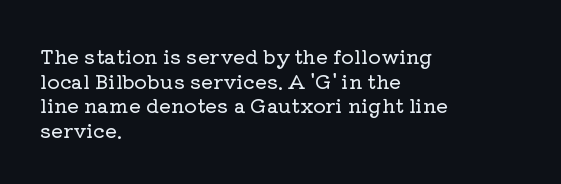
{"italic": "no", "underline": "no", "align": "left", "line_spacing_ratio": 1.23, "letter_spacing": "normal", "letter_spacing_em": 0.0, "glyph_px": 20}
